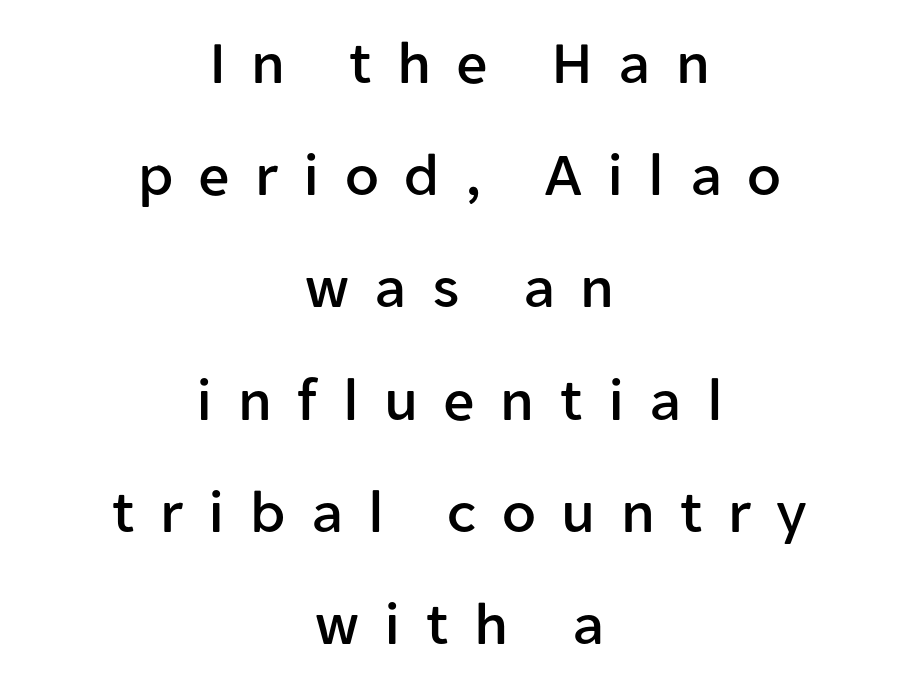
Is the letter spacing exaggerated? Yes — the characters are pushed far apart. Horizontal alignment here is central, giving a formal, balanced look. Spacing verdict: proportional, widths tailored to each character. The axis of the letterforms is exactly vertical. The passage shown is typeset with a sans-serif family. Descenders are the only things crossing below the line.
